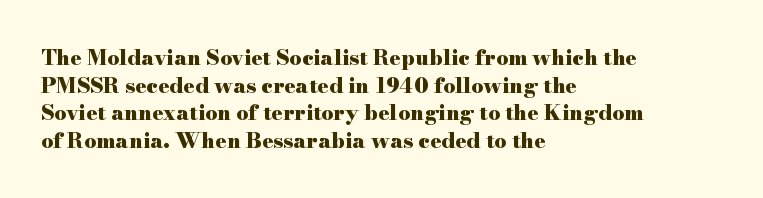
{"italic": "no", "bold": "yes", "underline": "no", "align": "left", "line_spacing": "normal", "line_spacing_ratio": 1.31, "letter_spacing": "normal", "letter_spacing_em": 0.0, "glyph_px": 21}
